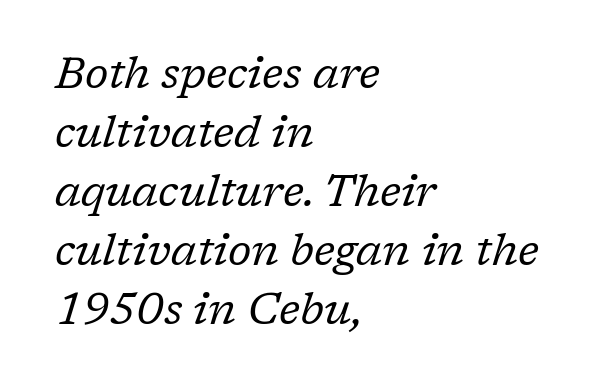
The image shows 44 px regular-weight serif type, italic (leaning right); set left-aligned, normal line spacing (1.34x), normal letter spacing, not underlined; low stroke contrast and a medium x-height.
